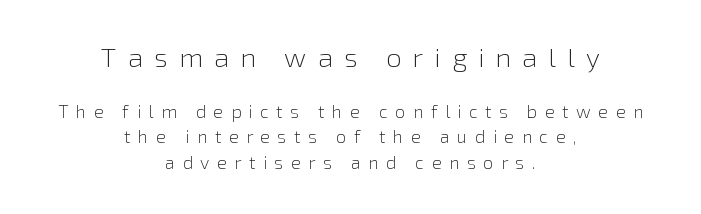
The image shows 27 px text type, upright; set centered, normal line spacing (1.42x), unusually wide letter spacing (+0.42 em), not underlined; the first (top) block is 1.5x larger.
